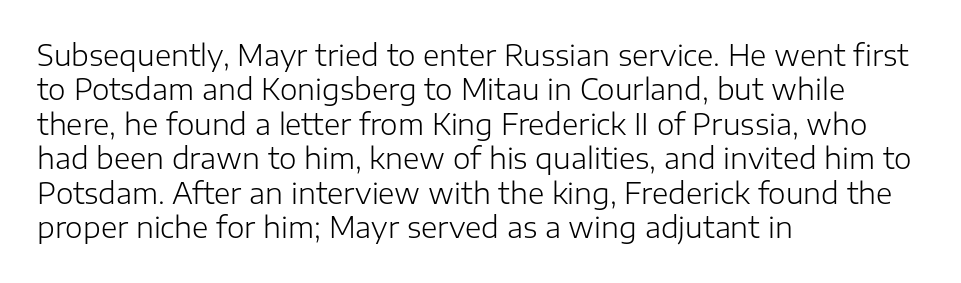
The image shows 28 px light sans-serif type, upright; set left-aligned, line spacing 1.23x, normal letter spacing, not underlined; low stroke contrast and a medium x-height.
